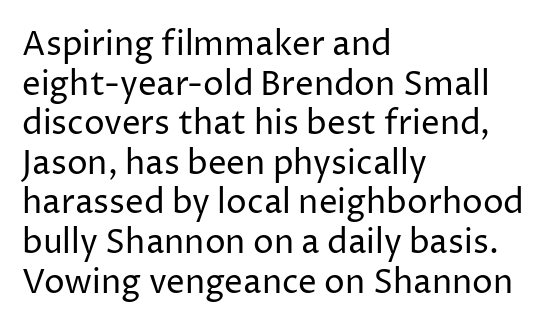
{"serif": "no", "italic": "no", "bold": "no", "weight": "regular", "width": "normal", "stroke_contrast": "low", "x_height": "medium", "monospaced": "no", "underline": "no", "align": "left", "line_spacing_ratio": 1.2, "letter_spacing": "normal", "letter_spacing_em": 0.0, "glyph_px": 33}
